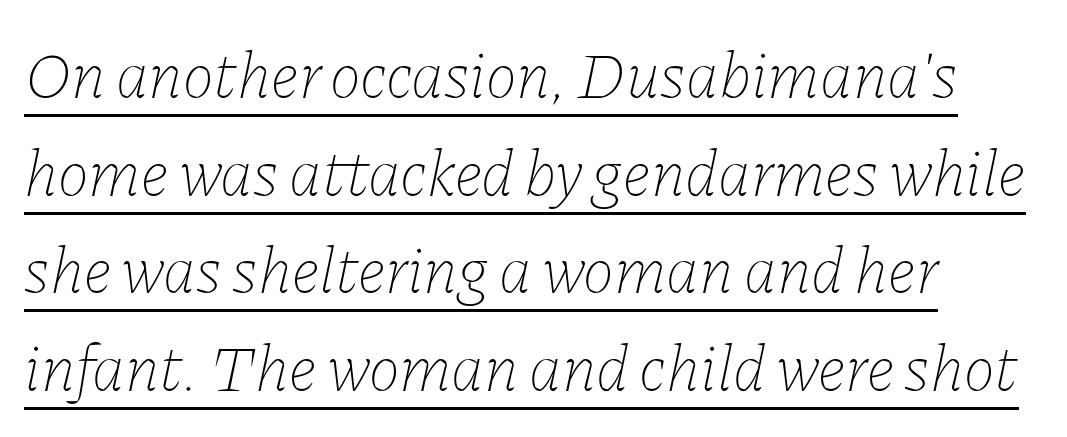
{"italic": "yes", "lean": "right", "slant_degrees": 11, "bold": "no", "weight": "thin", "width": "normal", "stroke_contrast": "low", "x_height": "medium", "monospaced": "no", "underline": "yes", "align": "left", "line_spacing": "normal", "line_spacing_ratio": 1.48, "letter_spacing": "normal", "letter_spacing_em": 0.0, "glyph_px": 66}
